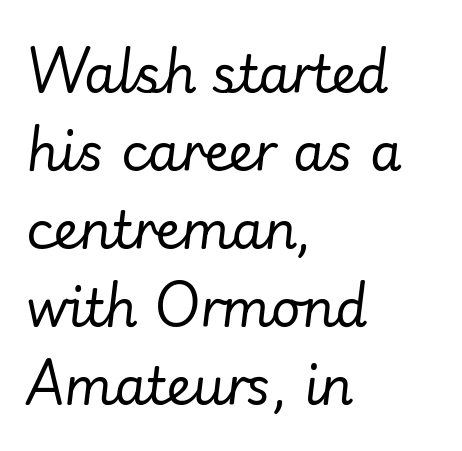
The image shows 51 px regular-weight type, italic (leaning right); set left-aligned, normal line spacing (1.53x), normal letter spacing, not underlined; low stroke contrast and a small x-height.
